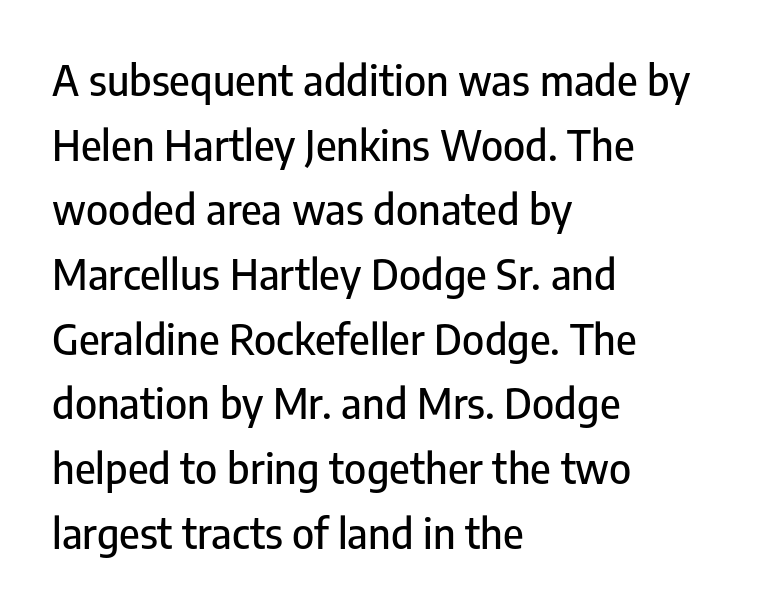
{"serif": "no", "italic": "no", "width": "condensed", "stroke_contrast": "low", "x_height": "medium", "monospaced": "no", "underline": "no", "align": "left", "line_spacing": "normal", "line_spacing_ratio": 1.54, "letter_spacing": "normal", "letter_spacing_em": 0.0, "glyph_px": 42}
